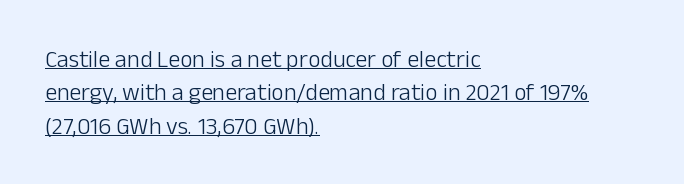
The image shows 24 px text type, upright; set left-aligned, normal line spacing (1.39x), normal letter spacing, underlined.
